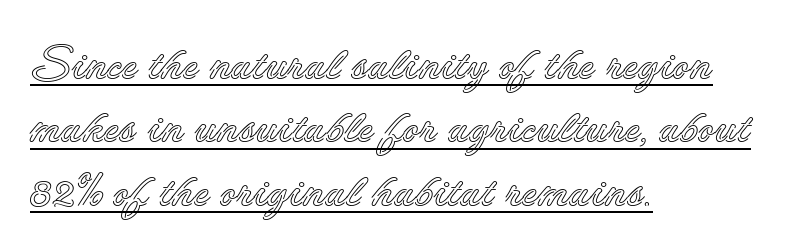
Q: Is the text italic (slanted)? A: Yes.
Q: Is the text underlined? A: Yes.
Q: How is the paragraph aligned? A: Left-aligned.
Q: Is the spacing between letters normal or unusually wide? A: Normal.
Q: Is the spacing between lines tight, normal or loose? A: Normal.
Q: Width (condensed, normal, or wide)? A: Normal.
Q: x-height? A: Small.
Q: Monospaced? A: No.
